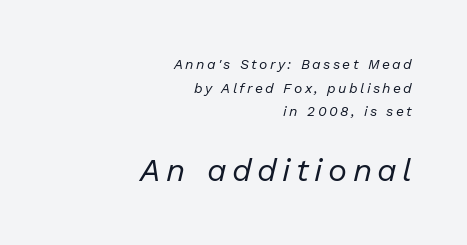
Q: Is the text bold? A: No.
Q: Is the text italic (slanted)? A: Yes, it leans right by about 13 degrees.
Q: Is the text underlined? A: No.
Q: How is the paragraph aligned? A: Right-aligned.
Q: Is the spacing between lines tight, normal or loose? A: Normal.
Q: Which block of text is set in a larger size, the first (top) or the second (bottom)? A: The second (bottom) one.
Q: Width (condensed, normal, or wide)? A: Normal.
Q: Stroke contrast? A: Low.
Q: x-height? A: Medium.
Q: Monospaced? A: No.
